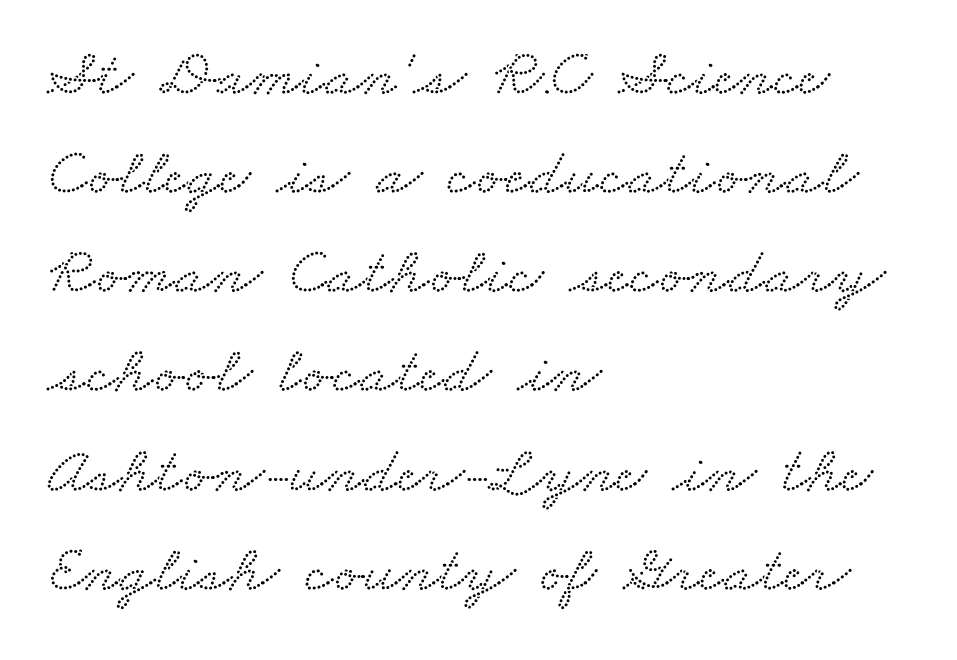
{"width": "wide", "stroke_contrast": "low", "x_height": "small", "monospaced": "no", "underline": "no", "align": "left", "line_spacing": "normal", "line_spacing_ratio": 1.48, "letter_spacing": "normal", "letter_spacing_em": 0.0, "glyph_px": 67}
